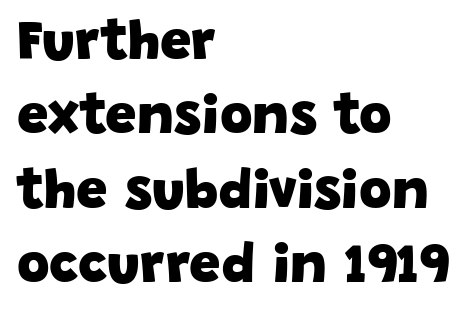
Q: Is the text bold? A: Yes.
Q: Is the typeface a serif or a sans-serif typeface? A: Sans-serif.
Q: Is the text underlined? A: No.
Q: How is the paragraph aligned? A: Left-aligned.
Q: Is the spacing between letters normal or unusually wide? A: Normal.
Q: Is the spacing between lines tight, normal or loose? A: Normal.
Q: Width (condensed, normal, or wide)? A: Normal.
Q: Stroke contrast? A: Low.
Q: x-height? A: Large.
Q: Monospaced? A: No.
